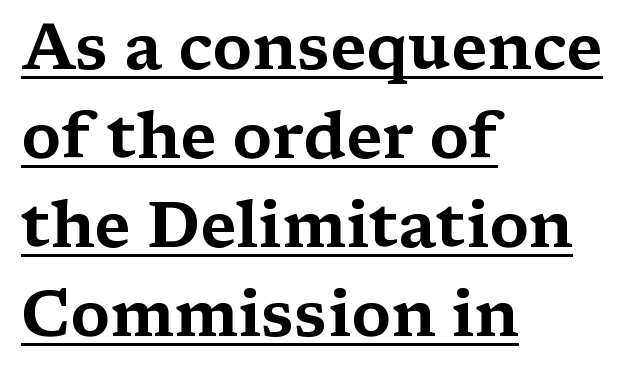
The image shows 64 px wide serif type, upright; set left-aligned, normal line spacing (1.39x), normal letter spacing, underlined; medium stroke contrast and a medium x-height.
